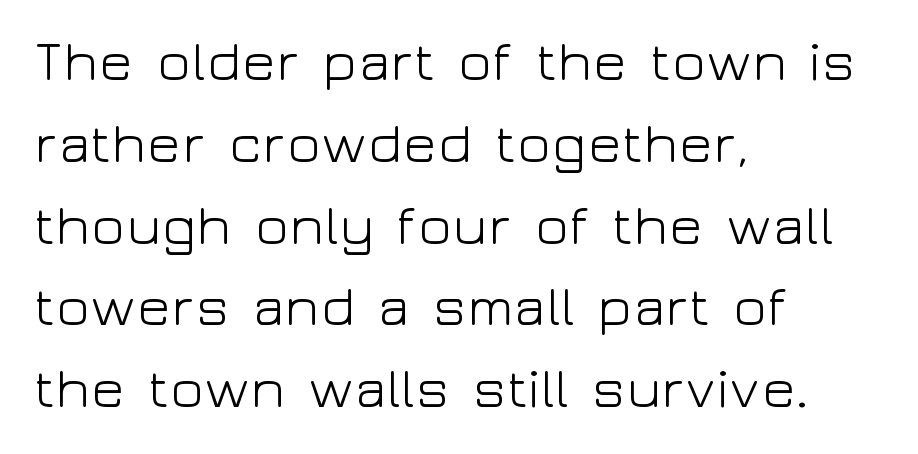
The image shows 56 px light, wide sans-serif type, upright; set left-aligned, normal line spacing (1.46x), normal letter spacing, not underlined; low stroke contrast and a medium x-height.
